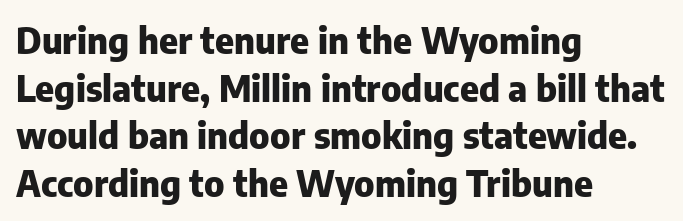
{"serif": "no", "italic": "no", "bold": "yes", "weight": "heavy", "width": "normal", "stroke_contrast": "low", "x_height": "medium", "monospaced": "no", "underline": "no", "align": "left", "line_spacing": "normal", "line_spacing_ratio": 1.32, "letter_spacing": "normal", "letter_spacing_em": 0.0, "glyph_px": 36}
